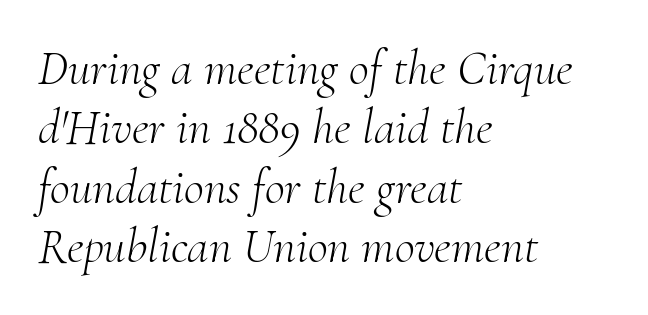
{"serif": "yes", "italic": "yes", "lean": "right", "slant_degrees": 10, "bold": "no", "weight": "light", "width": "normal", "stroke_contrast": "medium", "x_height": "small", "monospaced": "no", "underline": "no", "align": "left", "line_spacing_ratio": 1.21, "letter_spacing": "normal", "letter_spacing_em": 0.0, "glyph_px": 49}
